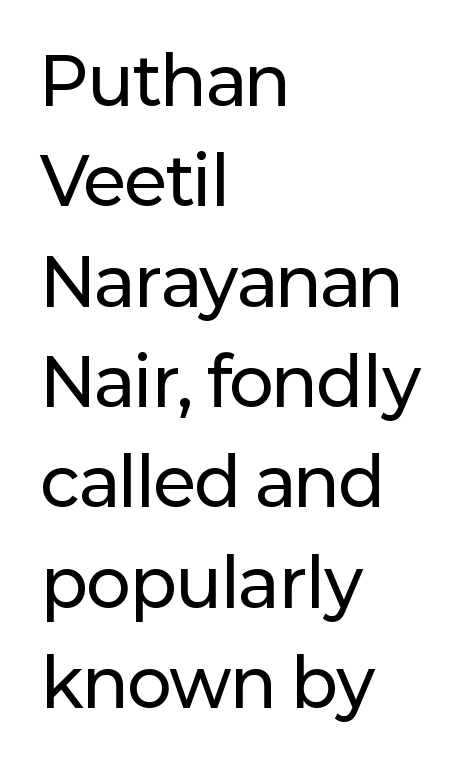
Rule under the text: the space is simply empty. Note the varied advance widths — an 'i' is clearly narrower than an 'm'. The glyphs in this specimen are sans serif. Leftover space on each line is placed entirely after the last word.
